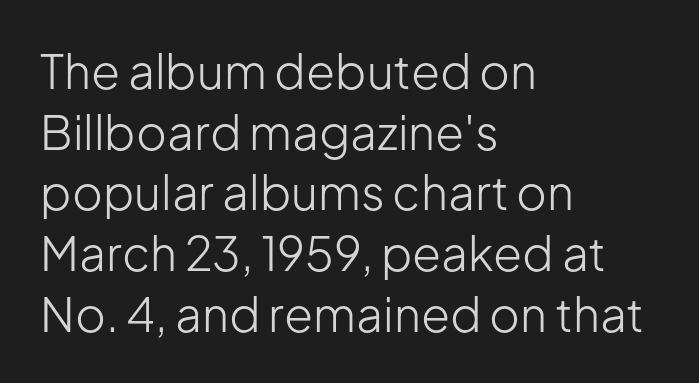
The image shows 47 px light sans-serif type, upright; set left-aligned, normal line spacing (1.29x), normal letter spacing, not underlined; low stroke contrast and a medium x-height.
